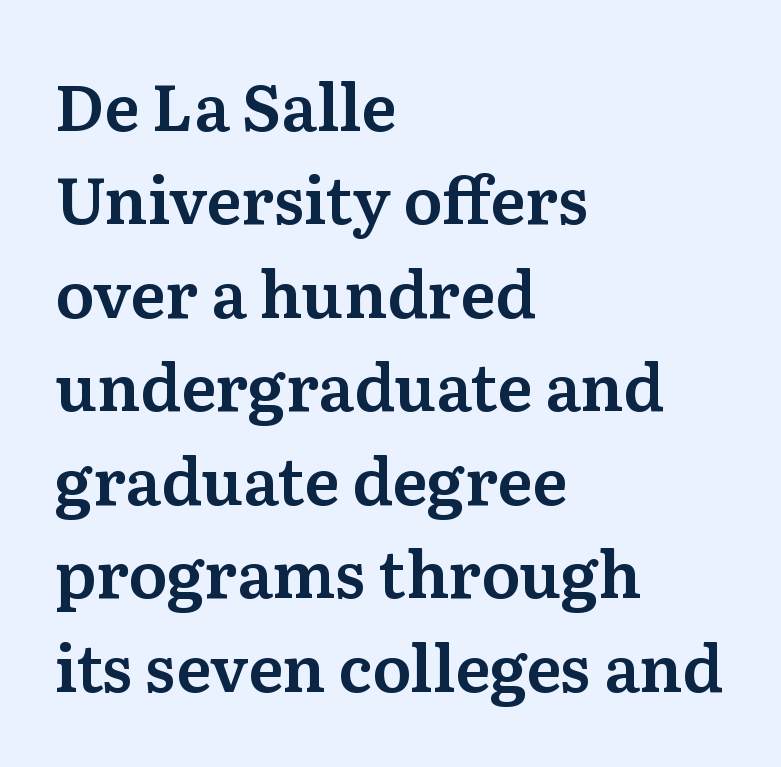
Q: Is the text italic (slanted)? A: No, it is upright.
Q: Is the typeface a serif or a sans-serif typeface? A: Serif.
Q: Is the text underlined? A: No.
Q: How is the paragraph aligned? A: Left-aligned.
Q: Is the spacing between letters normal or unusually wide? A: Normal.
Q: Is the spacing between lines tight, normal or loose? A: Normal.
Q: Width (condensed, normal, or wide)? A: Normal.
Q: Stroke contrast? A: Medium.
Q: x-height? A: Medium.
Q: Monospaced? A: No.
